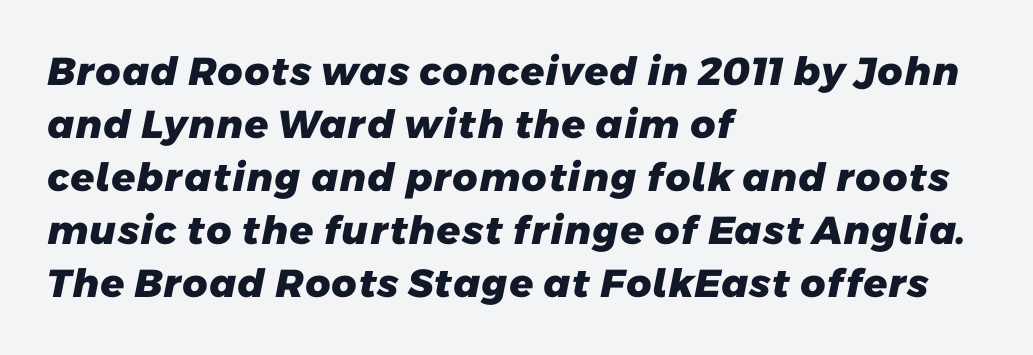
{"serif": "no", "bold": "yes", "weight": "heavy", "width": "normal", "stroke_contrast": "low", "x_height": "medium", "monospaced": "no", "underline": "no", "align": "left", "line_spacing": "normal", "line_spacing_ratio": 1.36, "letter_spacing": "normal", "letter_spacing_em": 0.0, "glyph_px": 39}
